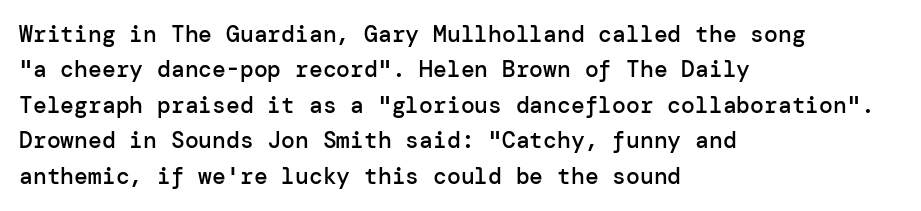
{"italic": "no", "bold": "semi", "underline": "no", "align": "left", "line_spacing": "normal", "line_spacing_ratio": 1.54, "letter_spacing": "normal", "letter_spacing_em": 0.0, "glyph_px": 23}
